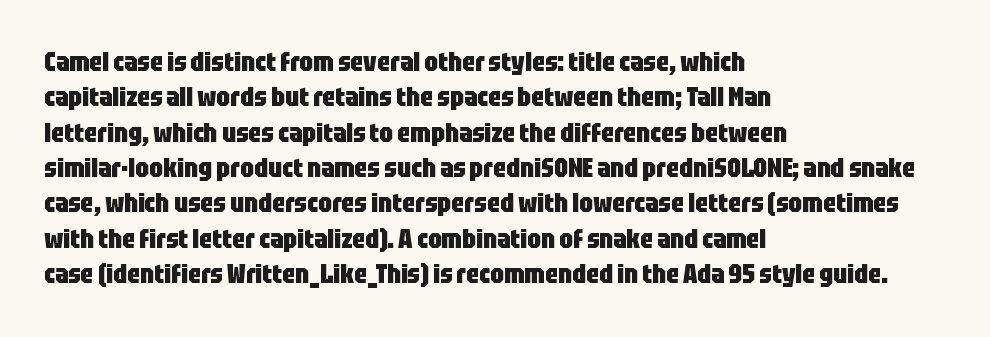
The image shows 27 px bold type, upright; set left-aligned, normal line spacing (1.31x), normal letter spacing, not underlined.
